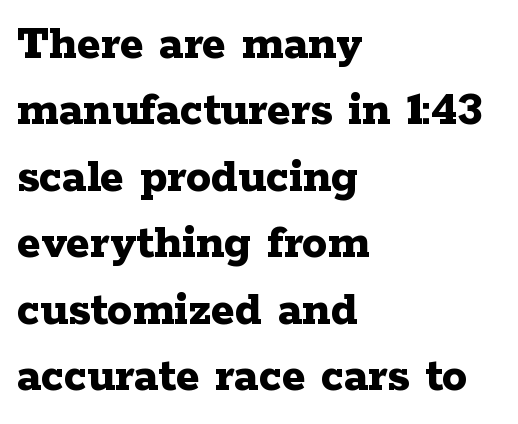
The image shows 50 px bold, wide serif type, upright; set left-aligned, normal line spacing (1.33x), normal letter spacing, not underlined; low stroke contrast and a medium x-height.
